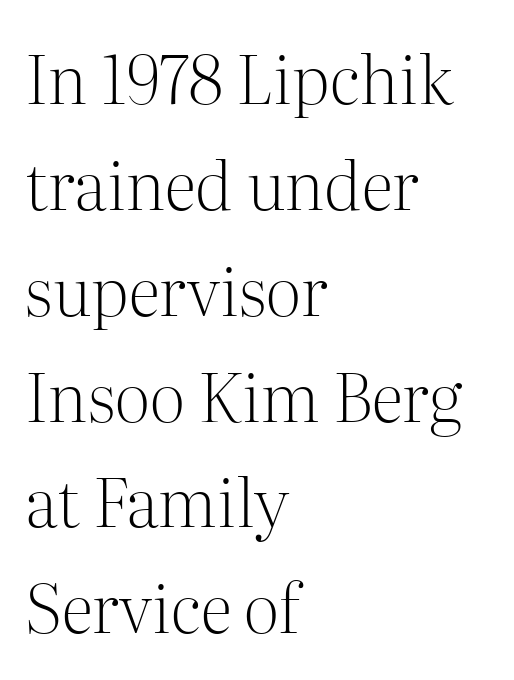
Q: Is the text bold? A: No.
Q: Is the text italic (slanted)? A: No, it is upright.
Q: Is the typeface a serif or a sans-serif typeface? A: Serif.
Q: Is the text underlined? A: No.
Q: How is the paragraph aligned? A: Left-aligned.
Q: Is the spacing between letters normal or unusually wide? A: Normal.
Q: Is the spacing between lines tight, normal or loose? A: Normal.
Q: Width (condensed, normal, or wide)? A: Normal.
Q: Stroke contrast? A: Medium.
Q: x-height? A: Medium.
Q: Monospaced? A: No.
